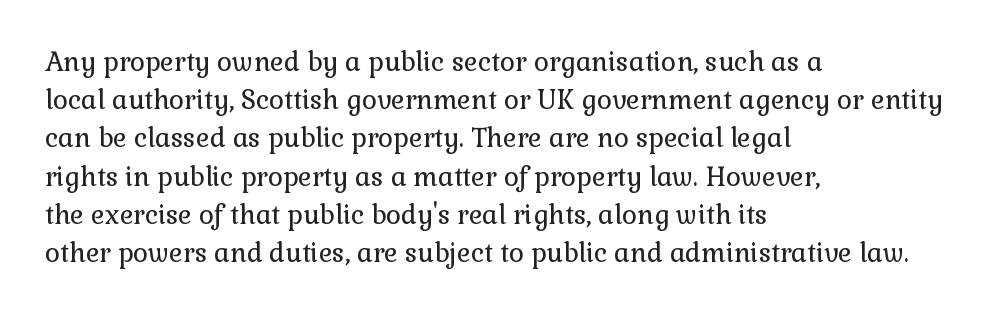
{"italic": "no", "bold": "no", "underline": "no", "align": "left", "line_spacing": "normal", "line_spacing_ratio": 1.47, "letter_spacing": "normal", "letter_spacing_em": 0.0, "glyph_px": 26}
